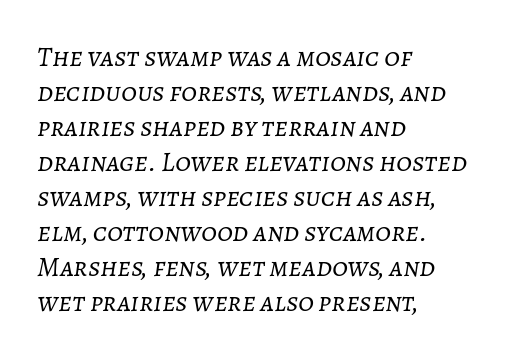
This sample has the flowing, uneven cadence of proportional lettering. A normal amount of white space separates one row of letters from the next. The paragraph shown leans on its left margin. The foot of each line stays bare and open. Think standard paragraph weight, or any step lighter than that.
